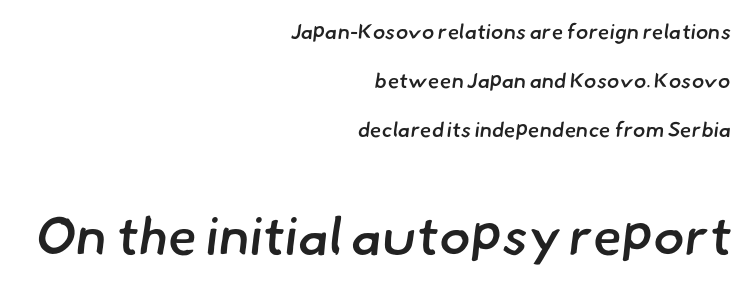
{"serif": "no", "bold": "semi", "weight": "semibold", "width": "normal", "stroke_contrast": "low", "x_height": "small", "monospaced": "no", "underline": "no", "align": "right", "line_spacing": "loose", "line_spacing_ratio": 2.34, "letter_spacing": "normal", "letter_spacing_em": 0.0, "larger_block": "second", "size_ratio": 2.52, "glyph_px": 53}
